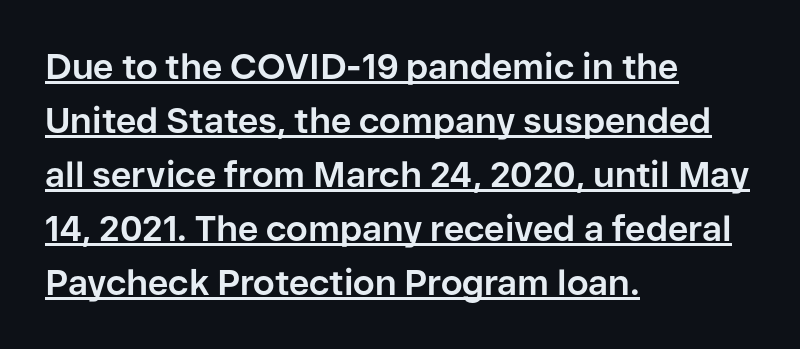
Letter spacing: default. The passage shown is emphatically bold. No feet cap the strokes, marking this as sans-serif type. The letters advance in unequal steps, a hallmark of proportional type.
